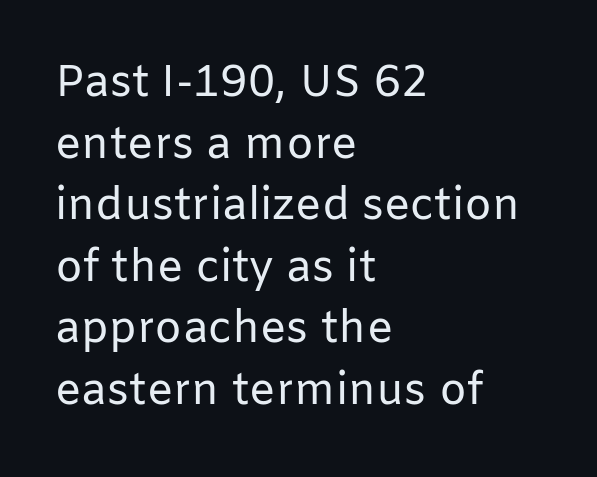
The image shows 44 px regular-weight sans-serif type, upright; set left-aligned, normal line spacing (1.4x), normal letter spacing, not underlined; low stroke contrast and a medium x-height.
